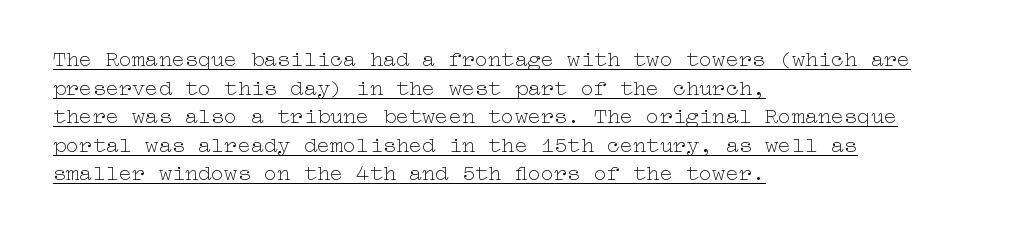
The image shows 22 px text type, upright; set left-aligned, normal line spacing (1.3x), normal letter spacing, underlined.
